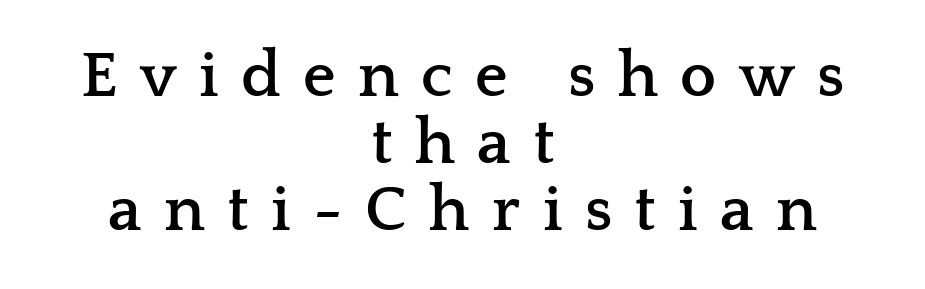
Centered paragraph, ragged on both sides. If you measured baseline to baseline, you'd find a short distance. Proportional: the letters do not fall into vertical columns. The letters carry serifs — small finishing strokes at the ends of their stems. Decoration check: the copy has no underline. The lettering stays uniformly vertical, giving the passage a roman look.
